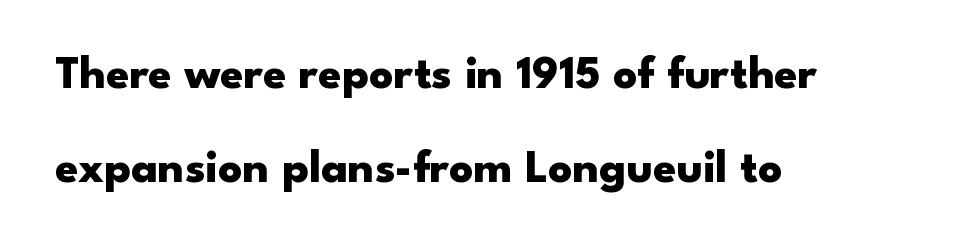
{"serif": "no", "italic": "no", "bold": "yes", "weight": "heavy", "width": "wide", "stroke_contrast": "low", "x_height": "small", "monospaced": "no", "underline": "no", "align": "left", "line_spacing": "loose", "line_spacing_ratio": 2.01, "letter_spacing": "normal", "letter_spacing_em": 0.0, "glyph_px": 47}
